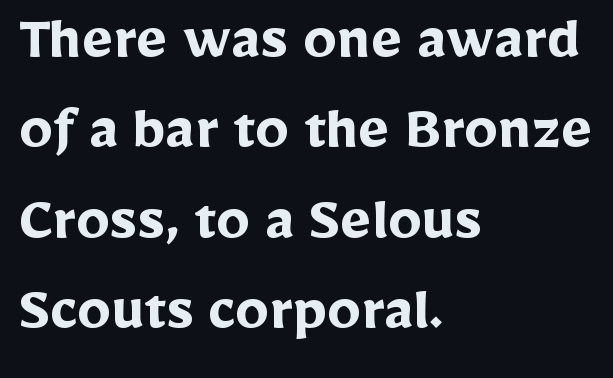
The image shows 67 px semibold sans-serif type, upright; set left-aligned, normal line spacing (1.35x), normal letter spacing, not underlined; low stroke contrast and a medium x-height.
